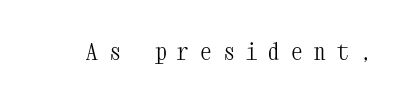
{"italic": "no", "bold": "no", "underline": "no", "letter_spacing": "wide", "letter_spacing_em": 0.49, "glyph_px": 23}
